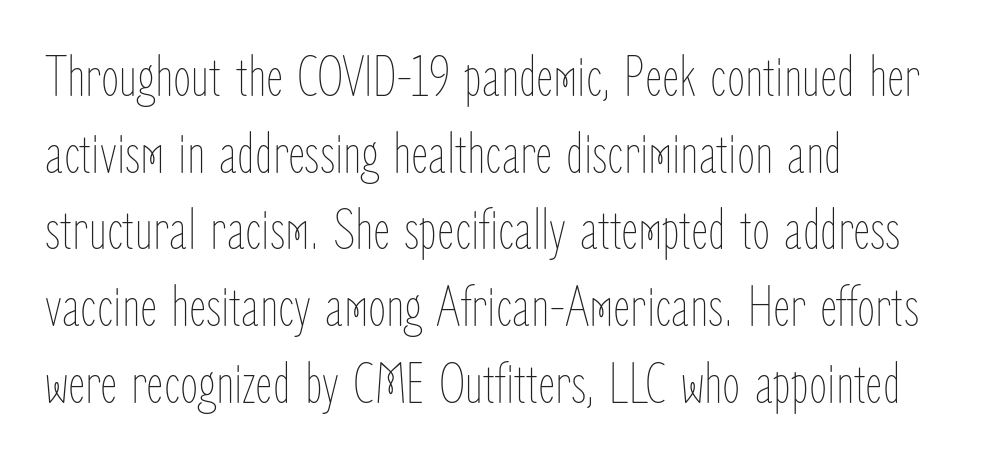
Q: Is the text bold? A: No.
Q: Is the text italic (slanted)? A: No, it is upright.
Q: Is the text underlined? A: No.
Q: How is the paragraph aligned? A: Left-aligned.
Q: Is the spacing between letters normal or unusually wide? A: Normal.
Q: Is the spacing between lines tight, normal or loose? A: Normal.
Q: Width (condensed, normal, or wide)? A: Condensed.
Q: Stroke contrast? A: Low.
Q: x-height? A: Medium.
Q: Monospaced? A: No.
